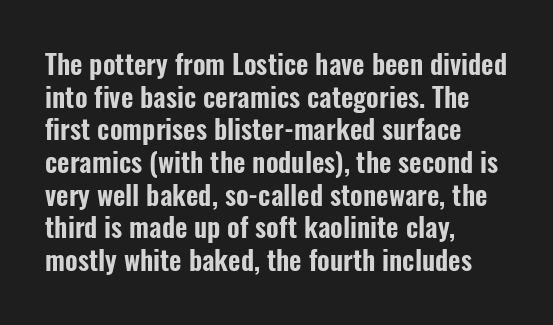
{"italic": "no", "underline": "no", "align": "left", "line_spacing_ratio": 1.21, "letter_spacing": "normal", "letter_spacing_em": 0.0, "glyph_px": 27}
